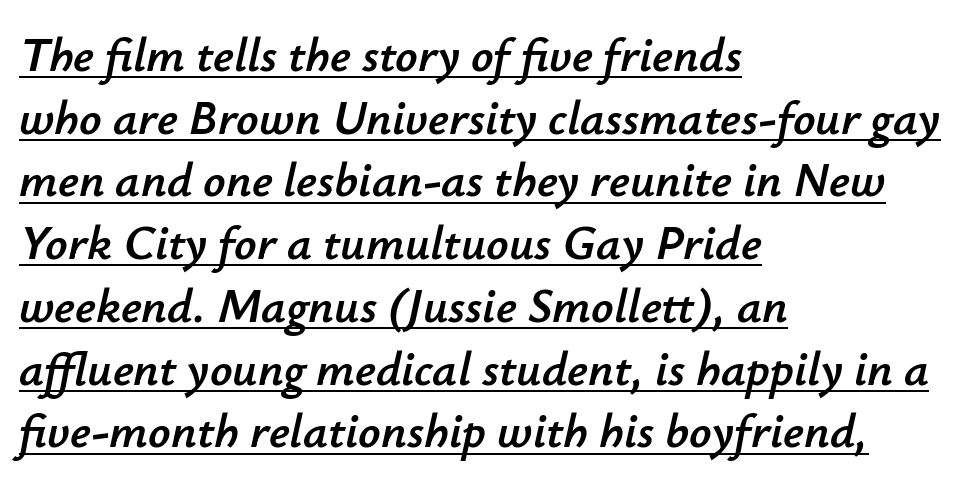
The glyphs are accompanied by a horizontal stroke just below them. Each line starts at the same left margin while the right side varies. Quick note: interline space is typical. Nobody touched the tracking dial on this one. Think of a printed novel: that variable character pitch is what you see here. The lettering tilts uniformly, giving the passage an italic look.
